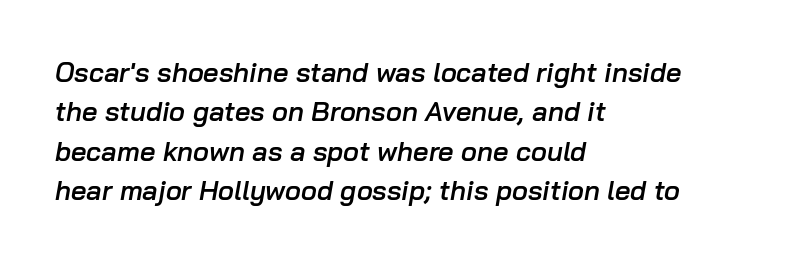
The image shows 27 px text type, italic (leaning right); set left-aligned, normal line spacing (1.46x), normal letter spacing, not underlined.
